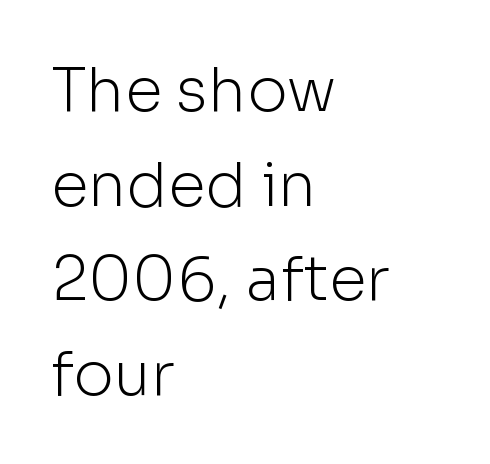
Q: Is the text bold? A: No.
Q: Is the text italic (slanted)? A: No, it is upright.
Q: Is the typeface a serif or a sans-serif typeface? A: Sans-serif.
Q: Is the text underlined? A: No.
Q: How is the paragraph aligned? A: Left-aligned.
Q: Is the spacing between letters normal or unusually wide? A: Normal.
Q: Is the spacing between lines tight, normal or loose? A: Normal.
Q: Width (condensed, normal, or wide)? A: Normal.
Q: Stroke contrast? A: Low.
Q: x-height? A: Medium.
Q: Monospaced? A: No.
